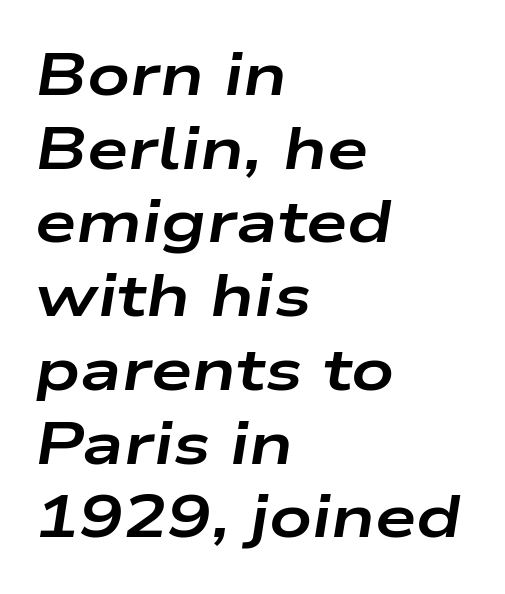
Q: Is the text bold? A: Yes.
Q: Is the text italic (slanted)? A: Yes, it leans right by about 9 degrees.
Q: Is the text underlined? A: No.
Q: How is the paragraph aligned? A: Left-aligned.
Q: Is the spacing between letters normal or unusually wide? A: Normal.
Q: Is the spacing between lines tight, normal or loose? A: Normal.
Q: Width (condensed, normal, or wide)? A: Wide.
Q: Stroke contrast? A: Low.
Q: x-height? A: Medium.
Q: Monospaced? A: No.
